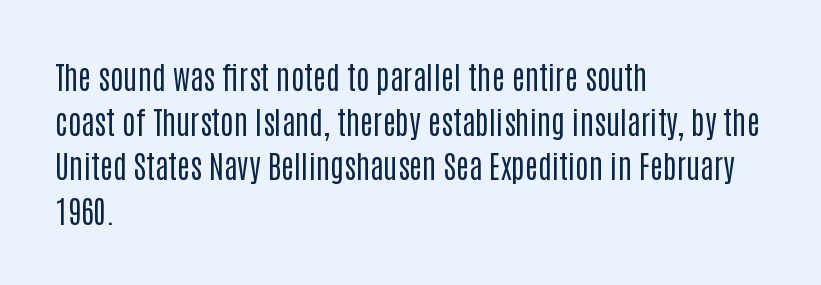
The image shows 31 px regular-weight, condensed sans-serif type, upright; set left-aligned, normal line spacing (1.44x), normal letter spacing, not underlined; low stroke contrast and a large x-height.
